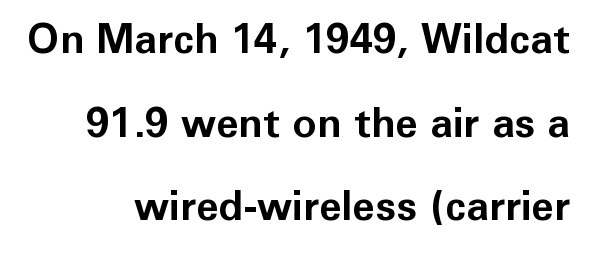
{"serif": "no", "italic": "no", "bold": "yes", "weight": "bold", "width": "normal", "stroke_contrast": "low", "x_height": "medium", "monospaced": "no", "underline": "no", "line_spacing": "loose", "line_spacing_ratio": 2.04, "letter_spacing": "normal", "letter_spacing_em": 0.0, "glyph_px": 41}
